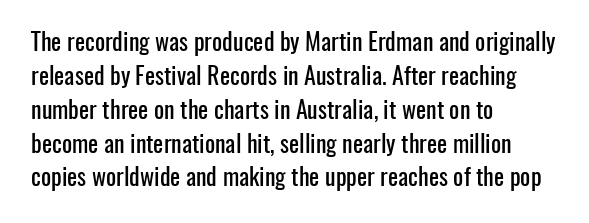
{"italic": "no", "underline": "no", "align": "left", "line_spacing": "normal", "line_spacing_ratio": 1.41, "letter_spacing": "normal", "letter_spacing_em": 0.0, "glyph_px": 24}
